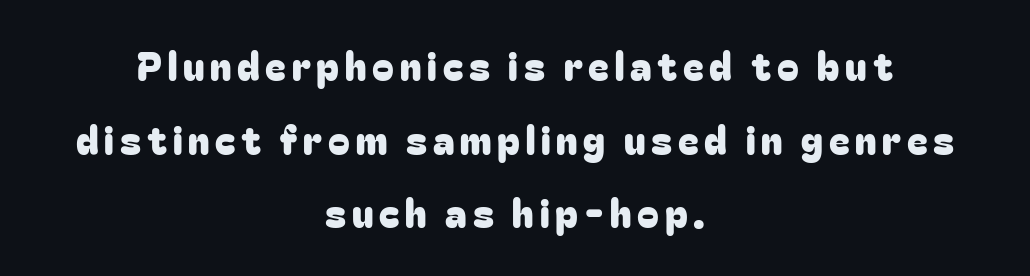
The image shows 39 px sans-serif type, upright; set centered, line spacing 1.89x, not underlined; low stroke contrast and a medium x-height.
